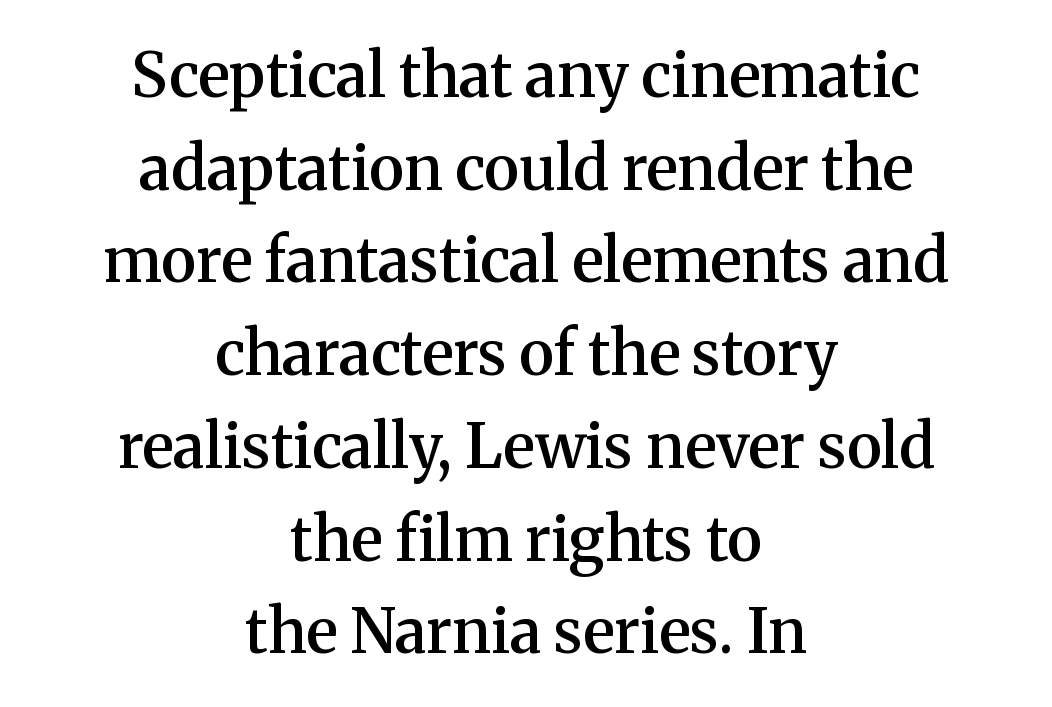
The image shows 61 px semibold serif type, upright; set centered, normal line spacing (1.52x), normal letter spacing, not underlined; medium stroke contrast and a medium x-height.
